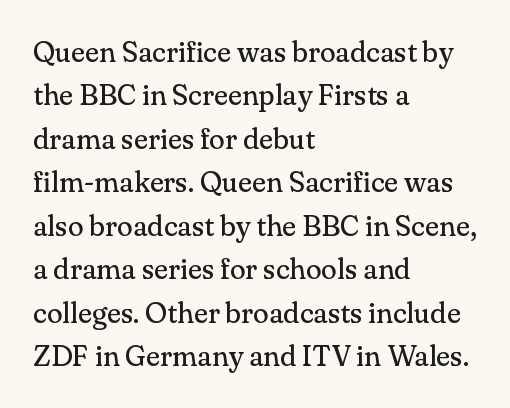
Q: Is the text bold? A: No.
Q: Is the text italic (slanted)? A: No, it is upright.
Q: Is the typeface a serif or a sans-serif typeface? A: Serif.
Q: Is the text underlined? A: No.
Q: How is the paragraph aligned? A: Left-aligned.
Q: Is the spacing between letters normal or unusually wide? A: Normal.
Q: Is the spacing between lines tight, normal or loose? A: Normal.
Q: Width (condensed, normal, or wide)? A: Normal.
Q: Stroke contrast? A: Medium.
Q: x-height? A: Small.
Q: Monospaced? A: No.
